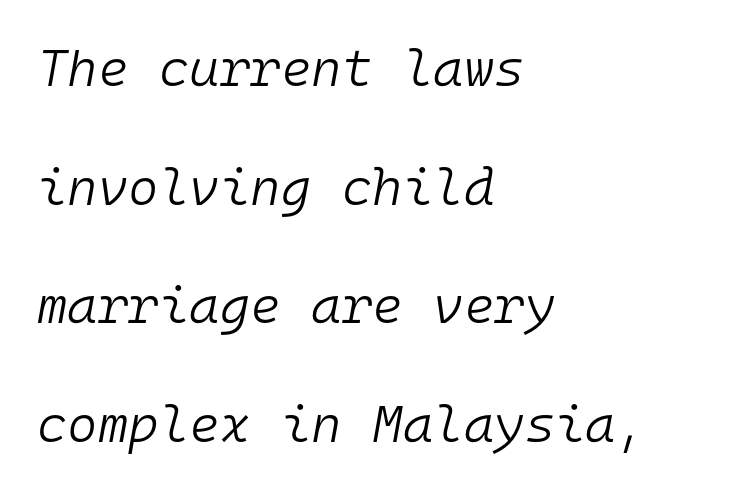
Is the type slanted? Yes — the strokes lean at a clear angle. In CSS terms this would be text-align: left. Line spacing here is loose. Descenders hang freely into open space.
